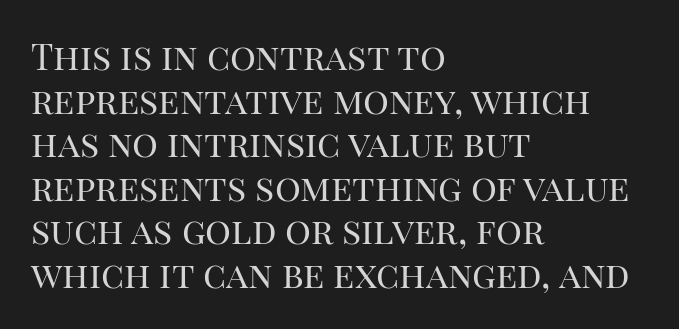
Q: Is the text bold? A: No.
Q: Is the text italic (slanted)? A: No, it is upright.
Q: Is the typeface a serif or a sans-serif typeface? A: Serif.
Q: Is the text underlined? A: No.
Q: How is the paragraph aligned? A: Left-aligned.
Q: Is the spacing between letters normal or unusually wide? A: Normal.
Q: Width (condensed, normal, or wide)? A: Normal.
Q: Stroke contrast? A: High.
Q: x-height? A: Large.
Q: Monospaced? A: No.
